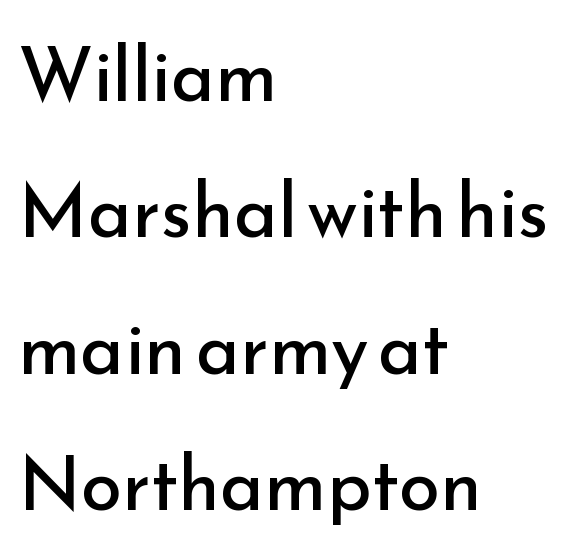
Q: Is the text bold? A: No.
Q: Is the text italic (slanted)? A: No, it is upright.
Q: Is the typeface a serif or a sans-serif typeface? A: Sans-serif.
Q: Is the text underlined? A: No.
Q: How is the paragraph aligned? A: Left-aligned.
Q: Is the spacing between letters normal or unusually wide? A: Normal.
Q: Width (condensed, normal, or wide)? A: Normal.
Q: Stroke contrast? A: Low.
Q: x-height? A: Small.
Q: Monospaced? A: No.
